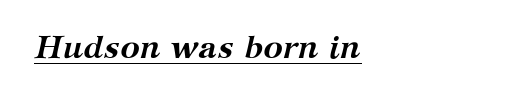
To sum up the face: it has serifs. Does a line run under the words? Yes, clearly. Varying glyph widths throughout — classic text-font behaviour. It's the slanting kind of type. Each word holds together tightly as a unit, with standard inter-letter gaps. Heavy-handed strokes throughout: this text is bold.
